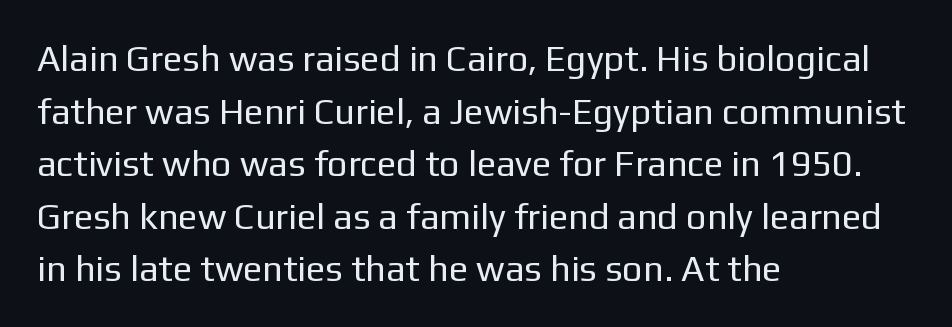
The image shows 36 px regular-weight sans-serif type, upright; set left-aligned, normal line spacing (1.46x), normal letter spacing, not underlined; low stroke contrast and a medium x-height.
